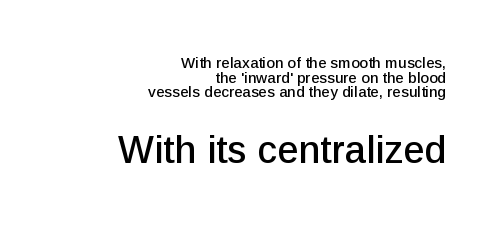
Observe the ordinary spacing: letters are neighbours, not strangers. Interline gaps are noticeably narrow in this sample. Think of a printed novel: that variable character pitch is what you see here. Quick note: not italic, upright. The compositor pushed each line to the right boundary. The glyphs in this specimen are sans serif.
